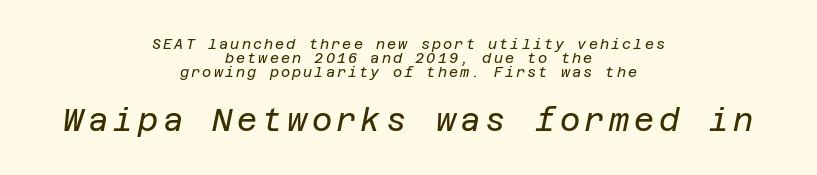
A clean baseline with only descenders dipping below it. Tightly led — the rows are bunched. The face used here appears at its bigger size in the lower chunk. The specimen reads as italic at a glance.
